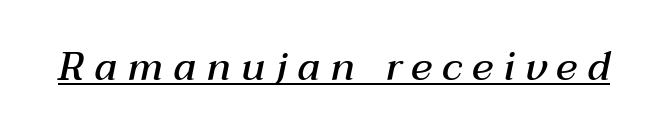
Q: Is the text bold? A: Semi-bold.
Q: Is the text italic (slanted)? A: Yes, it leans right by about 12 degrees.
Q: Is the text underlined? A: Yes.
Q: Is the spacing between letters normal or unusually wide? A: Unusually wide.
Q: Width (condensed, normal, or wide)? A: Normal.
Q: Stroke contrast? A: Medium.
Q: x-height? A: Medium.
Q: Monospaced? A: No.
